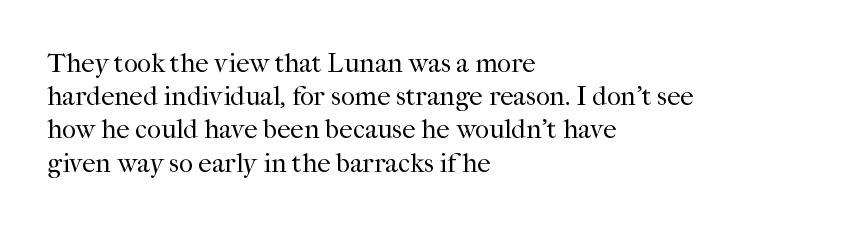
Q: Is the text bold? A: No.
Q: Is the text italic (slanted)? A: No, it is upright.
Q: Is the text underlined? A: No.
Q: How is the paragraph aligned? A: Left-aligned.
Q: Is the spacing between letters normal or unusually wide? A: Normal.
